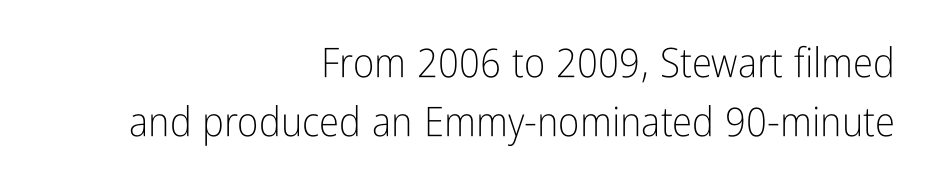
{"serif": "no", "italic": "no", "bold": "no", "weight": "light", "width": "condensed", "stroke_contrast": "low", "x_height": "medium", "monospaced": "no", "underline": "no", "align": "right", "line_spacing": "normal", "line_spacing_ratio": 1.43, "letter_spacing": "normal", "letter_spacing_em": 0.0, "glyph_px": 41}
